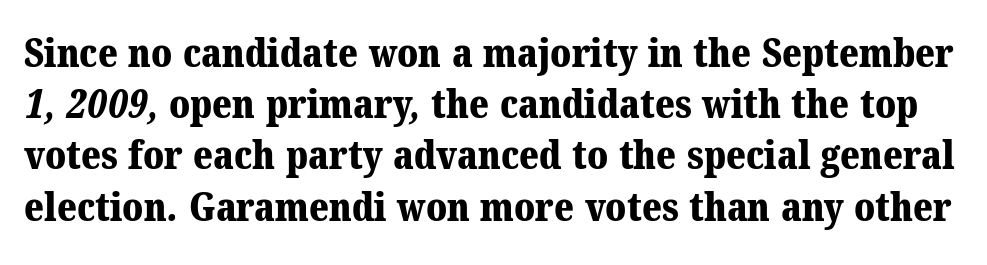
The image shows 40 px bold serif type; set normal line spacing (1.28x), normal letter spacing, not underlined; medium stroke contrast and a medium x-height.
